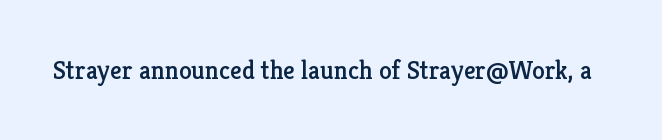
{"italic": "no", "underline": "no", "letter_spacing": "normal", "letter_spacing_em": 0.0, "glyph_px": 26}
